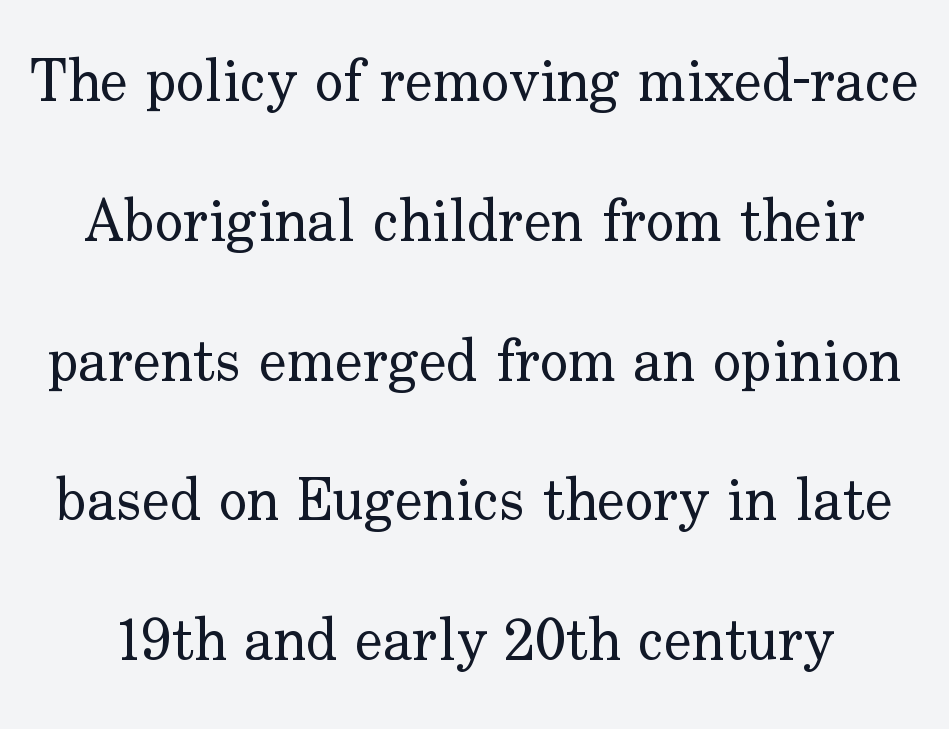
The image shows 59 px regular-weight serif type, upright; set loose line spacing (2.37x), normal letter spacing, not underlined; low stroke contrast and a small x-height.
